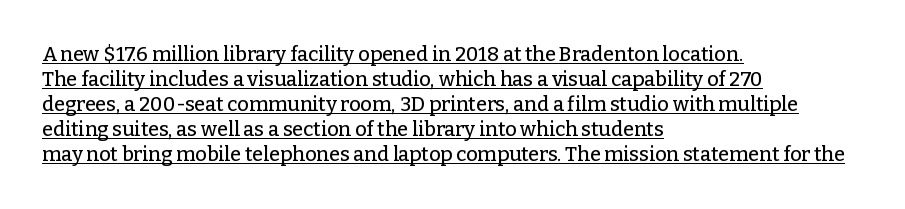
Tracking here is standard; glyphs follow each other at the usual distance. This rendering uses left alignment, leaving the right contour irregular. Posture: vertical. The lines sit at an ordinary, default distance from one another. Emphasis is given by a line drawn under the lettering.
